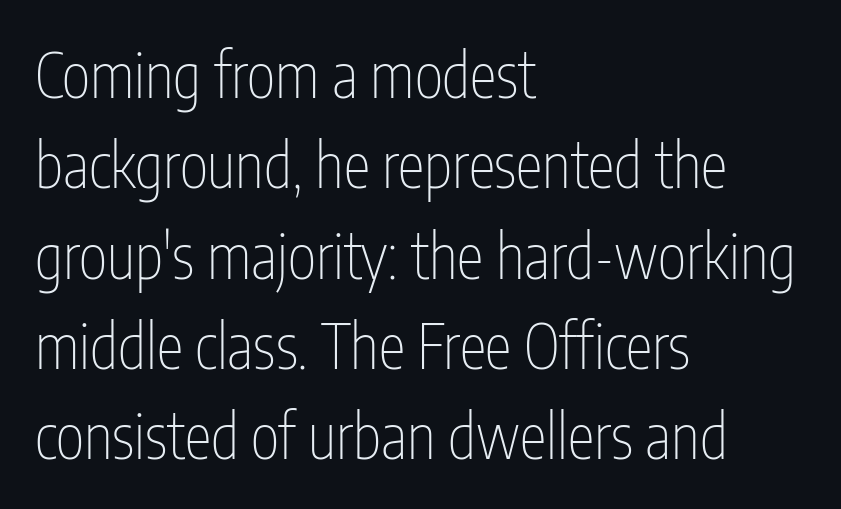
The image shows 61 px thin, condensed sans-serif type, upright; set left-aligned, normal line spacing (1.48x), normal letter spacing, not underlined; low stroke contrast and a medium x-height.
